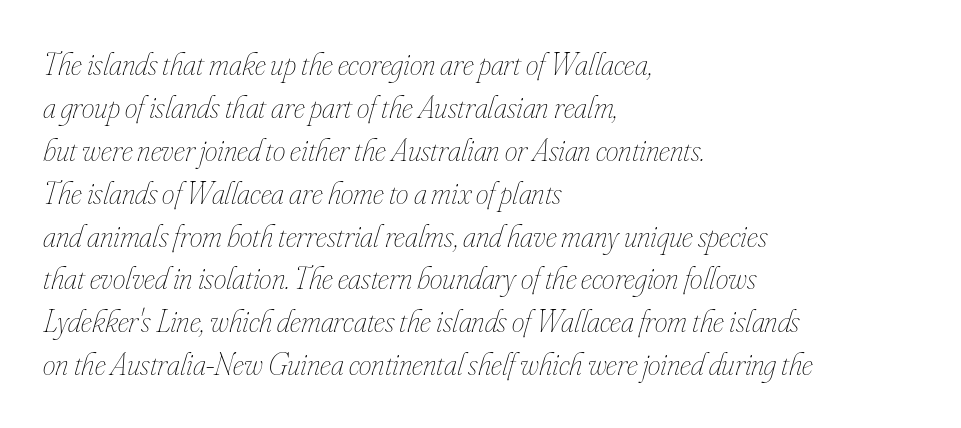
{"italic": "yes", "lean": "right", "slant_degrees": 16, "bold": "no", "weight": "thin", "width": "condensed", "stroke_contrast": "low", "x_height": "small", "monospaced": "no", "underline": "no", "align": "left", "line_spacing": "normal", "line_spacing_ratio": 1.34, "letter_spacing": "normal", "letter_spacing_em": 0.0, "glyph_px": 32}
